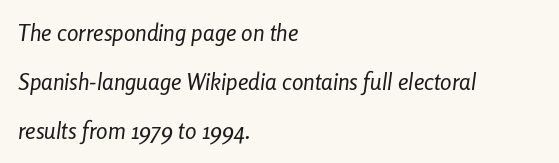
The image shows 23 px text type, italic (leaning right); set left-aligned, loose line spacing (2.12x), normal letter spacing, not underlined.
